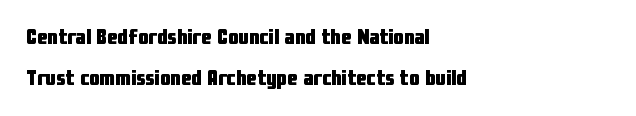
The designer dialed line spacing up above the default. The characters look thick and weighty, a clear bold. Lines of text with bare space underneath. The specimen reads as upright at a glance. Line beginnings align vertically; line endings do not.
